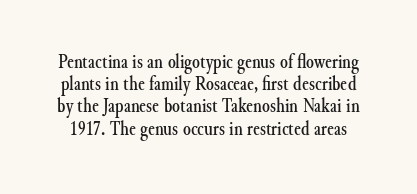
{"italic": "no", "underline": "no", "line_spacing": "tight", "line_spacing_ratio": 1.11, "letter_spacing": "normal", "letter_spacing_em": 0.0, "glyph_px": 20}
